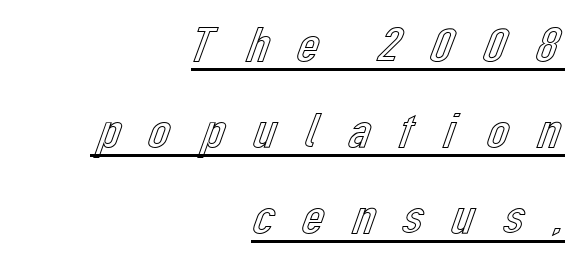
The image shows 50 px text type; set right-aligned, line spacing 1.72x, unusually wide letter spacing (+0.44 em), underlined; a medium x-height.
